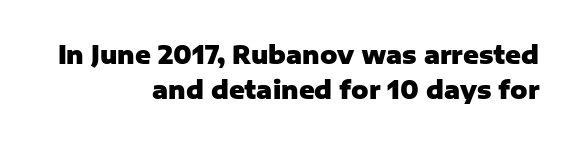
The image shows 24 px bold type, upright; set right-aligned, normal line spacing (1.46x), normal letter spacing, not underlined.
